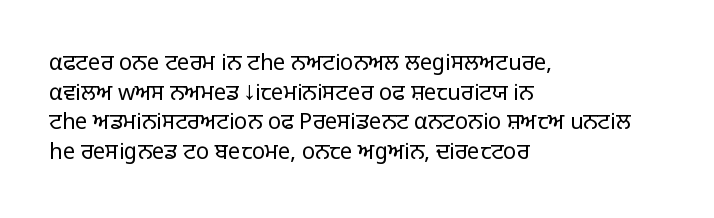
Unmarked baselines from the first word to the last. The designer left line spacing at the default. The rendering anchors every line to the left-hand side. The gaps between neighbouring characters are ordinary and unremarkable. The type sits square on the baseline with zero lean.
